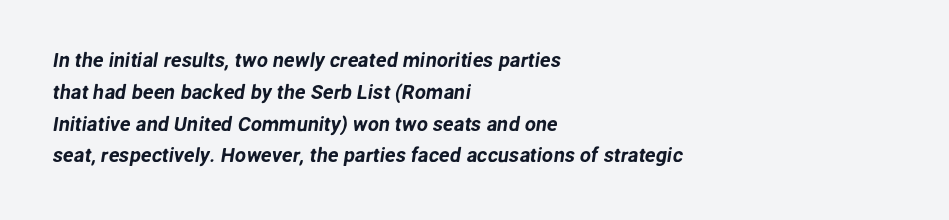
{"underline": "no", "align": "left", "line_spacing": "normal", "line_spacing_ratio": 1.59, "letter_spacing": "normal", "letter_spacing_em": 0.0, "glyph_px": 20}
